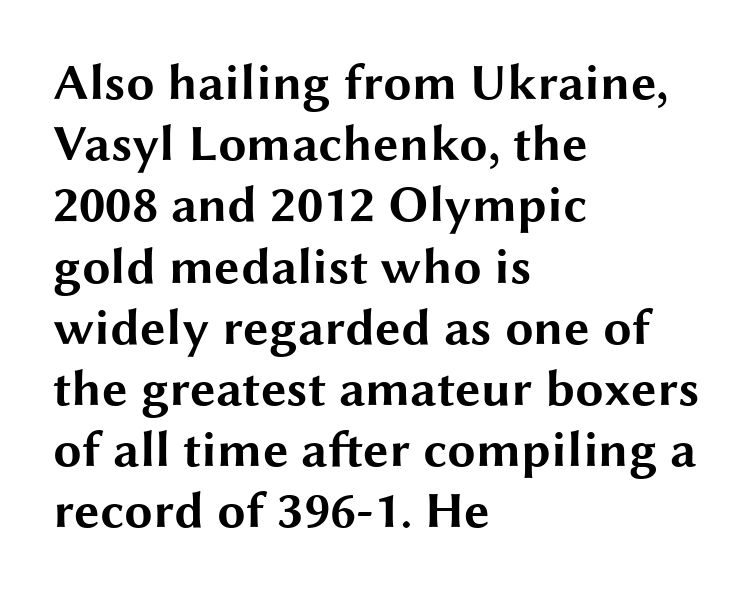
Rendered with straight, roman letterforms. Do the characters align in a grid? No, the font is proportional. Weight: bold. Nobody drew a line under any word here. The passage shown has conventional tracking throughout.
